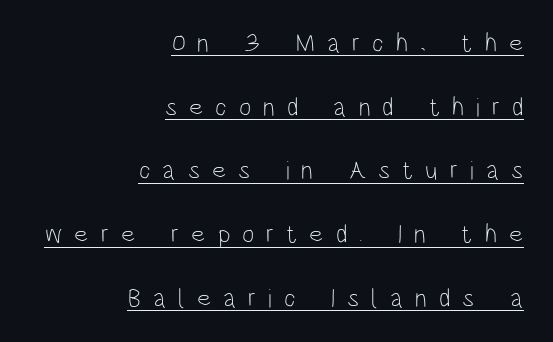
The image shows 26 px text type, upright; set right-aligned, loose line spacing (2.45x), unusually wide letter spacing (+0.46 em), underlined.
